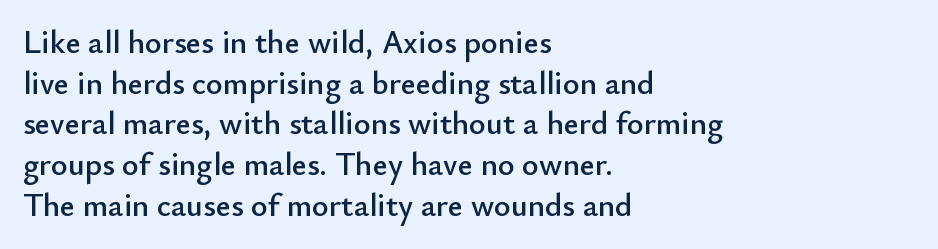
Q: Is the text italic (slanted)? A: No, it is upright.
Q: Is the typeface a serif or a sans-serif typeface? A: Sans-serif.
Q: Is the text underlined? A: No.
Q: How is the paragraph aligned? A: Left-aligned.
Q: Is the spacing between letters normal or unusually wide? A: Normal.
Q: Is the spacing between lines tight, normal or loose? A: Normal.
Q: Width (condensed, normal, or wide)? A: Normal.
Q: Stroke contrast? A: Low.
Q: x-height? A: Small.
Q: Monospaced? A: No.
